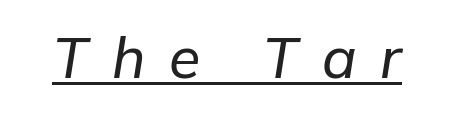
Q: Is the text italic (slanted)? A: Yes, it leans right by about 9 degrees.
Q: Is the text underlined? A: Yes.
Q: Is the spacing between letters normal or unusually wide? A: Unusually wide.
Q: Width (condensed, normal, or wide)? A: Normal.
Q: Stroke contrast? A: Low.
Q: x-height? A: Medium.
Q: Monospaced? A: No.
